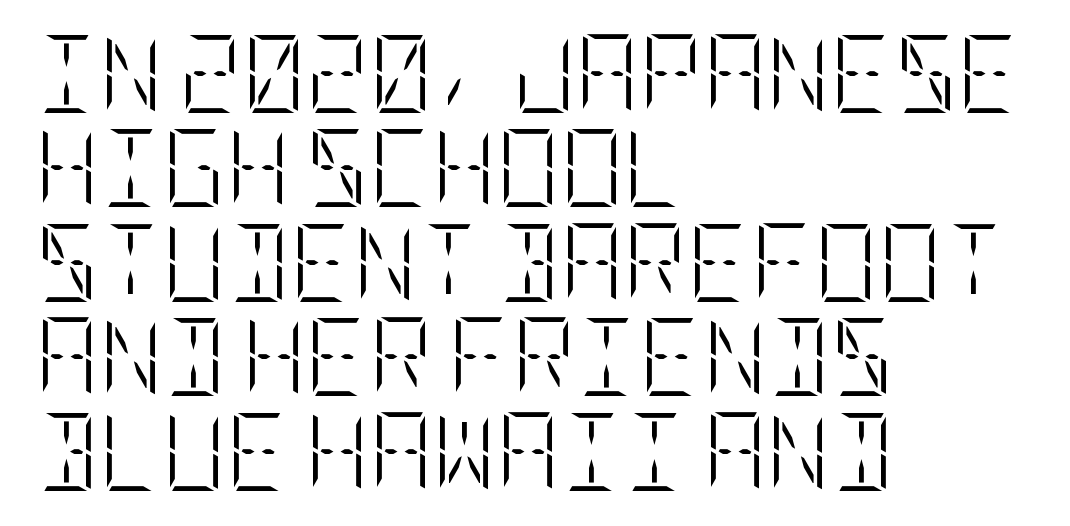
{"italic": "no", "bold": "no", "weight": "light", "width": "condensed", "stroke_contrast": "low", "x_height": "large", "underline": "no", "align": "left", "line_spacing_ratio": 1.21, "letter_spacing": "normal", "letter_spacing_em": 0.0, "glyph_px": 78}
